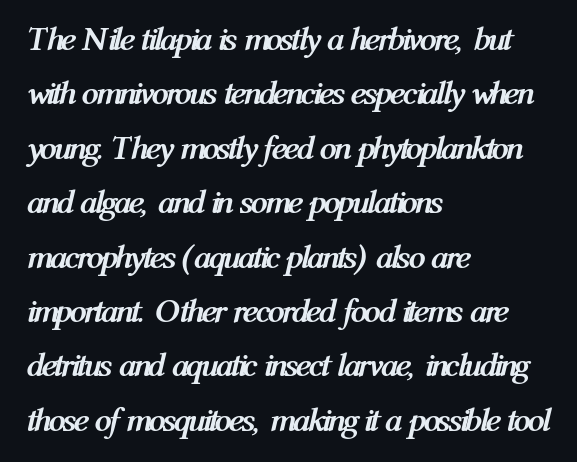
{"italic": "yes", "lean": "right", "slant_degrees": 12, "bold": "yes", "weight": "semibold", "width": "condensed", "stroke_contrast": "medium", "x_height": "medium", "monospaced": "no", "underline": "no", "align": "left", "line_spacing": "normal", "line_spacing_ratio": 1.6, "letter_spacing": "normal", "letter_spacing_em": 0.0, "glyph_px": 34}
